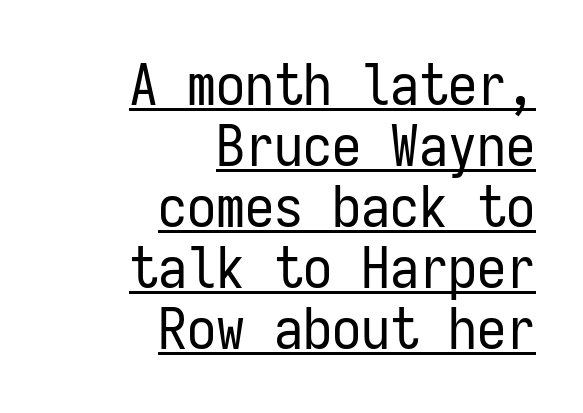
Q: Is the text bold? A: No.
Q: Is the text italic (slanted)? A: No, it is upright.
Q: Is the typeface a serif or a sans-serif typeface? A: Sans-serif.
Q: Is the text underlined? A: Yes.
Q: How is the paragraph aligned? A: Right-aligned.
Q: Is the spacing between letters normal or unusually wide? A: Normal.
Q: Is the spacing between lines tight, normal or loose? A: Tight.
Q: Width (condensed, normal, or wide)? A: Condensed.
Q: Stroke contrast? A: Low.
Q: x-height? A: Medium.
Q: Monospaced? A: Yes.
